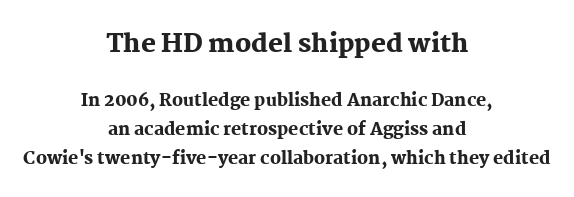
{"italic": "no", "bold": "yes", "underline": "no", "align": "center", "line_spacing_ratio": 1.71, "letter_spacing": "normal", "letter_spacing_em": 0.0, "larger_block": "first", "size_ratio": 1.47, "glyph_px": 25}
